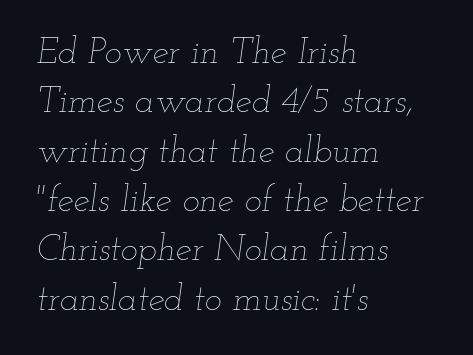
The weight would be labelled regular, book, light, or lighter still. Teacher's note: observe the even left margin — that is flush-left alignment. Notice how the stems are inclined rather than vertical — that's the hallmark of italics. Glyph-to-glyph distance matches everyday printed text. This sample has the flowing, uneven cadence of proportional lettering. Is there much room between lines? A standard amount, neither cramped nor airy.
